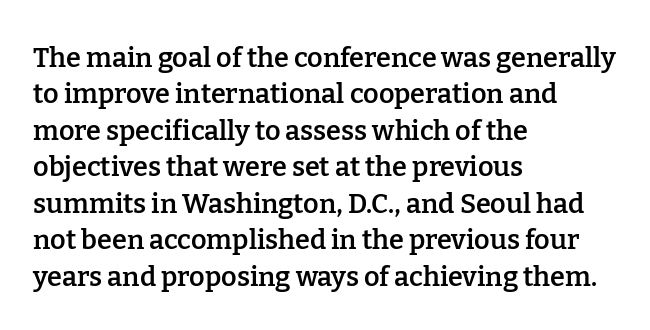
The image shows 27 px text type, upright; set left-aligned, normal line spacing (1.35x), normal letter spacing, not underlined.
